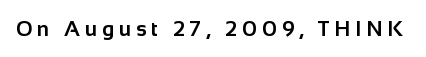
{"italic": "no", "bold": "yes", "underline": "no", "letter_spacing": "wide", "letter_spacing_em": 0.23, "glyph_px": 21}
